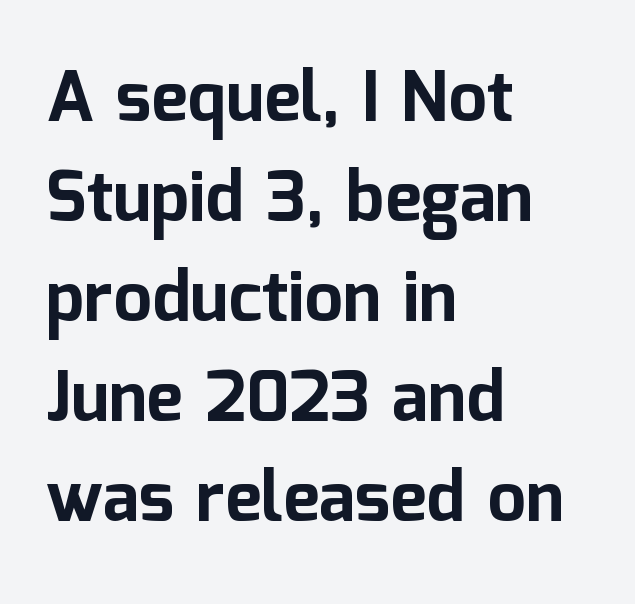
Q: Is the text bold? A: Yes.
Q: Is the text italic (slanted)? A: No, it is upright.
Q: Is the typeface a serif or a sans-serif typeface? A: Sans-serif.
Q: Is the text underlined? A: No.
Q: How is the paragraph aligned? A: Left-aligned.
Q: Is the spacing between letters normal or unusually wide? A: Normal.
Q: Is the spacing between lines tight, normal or loose? A: Normal.
Q: Width (condensed, normal, or wide)? A: Normal.
Q: Stroke contrast? A: Low.
Q: x-height? A: Medium.
Q: Monospaced? A: No.
